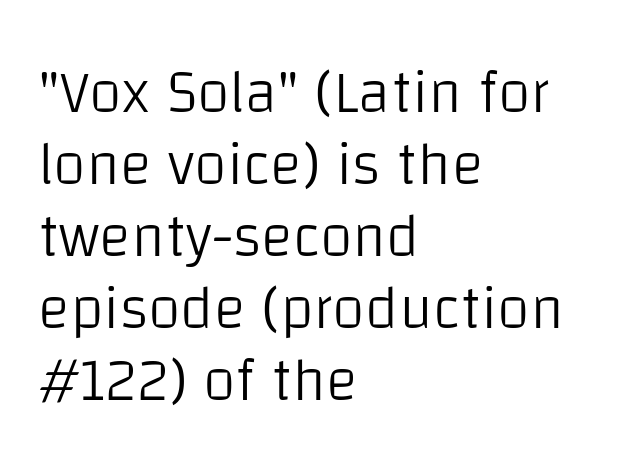
{"serif": "no", "italic": "no", "bold": "no", "weight": "light", "width": "normal", "stroke_contrast": "low", "x_height": "large", "monospaced": "no", "underline": "no", "align": "left", "line_spacing_ratio": 1.2, "letter_spacing": "normal", "letter_spacing_em": 0.0, "glyph_px": 60}
